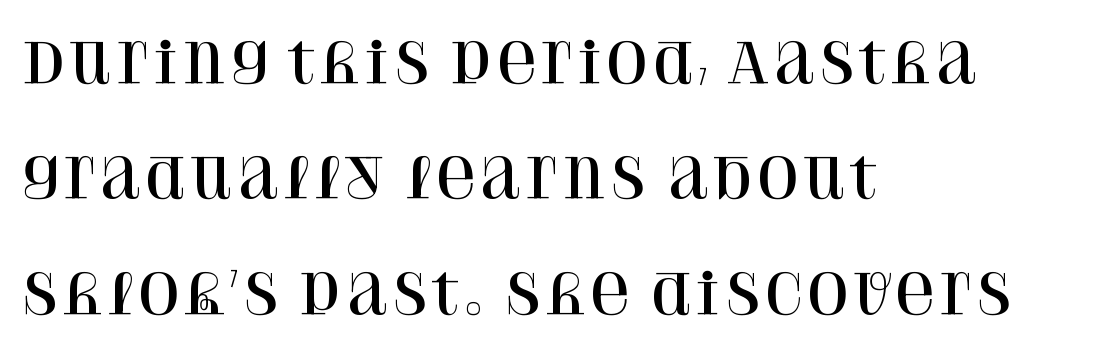
The image shows 55 px serif type, upright; set left-aligned, loose line spacing (2.1x), normal letter spacing, not underlined; high stroke contrast and a large x-height.
